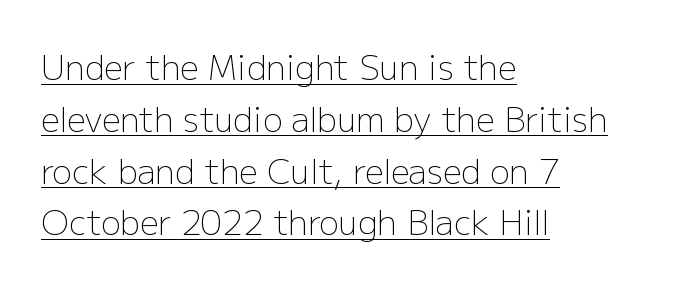
{"serif": "no", "italic": "no", "bold": "no", "weight": "light", "width": "normal", "stroke_contrast": "low", "x_height": "medium", "monospaced": "no", "underline": "yes", "align": "left", "line_spacing": "normal", "line_spacing_ratio": 1.57, "letter_spacing": "normal", "letter_spacing_em": 0.0, "glyph_px": 33}
